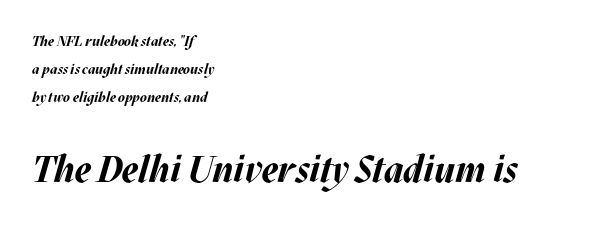
You'd pick this weight for a headline — it's a proper bold. The letterforms sit shoulder to shoulder at normal distance. In this sample the second text group is rendered at the bigger scale. Rows of type keep a wide berth in the vertical direction. The letters advance in unequal steps, a hallmark of proportional type.
